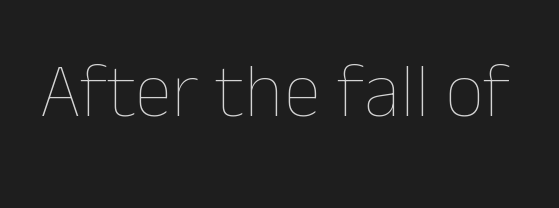
Ordinary non-slanted type is in use. Stroke mass is kept to a normal reading level or below. The face used here is proportionally spaced, like ordinary book or web type. The rendering keeps characters at their native spacing.
